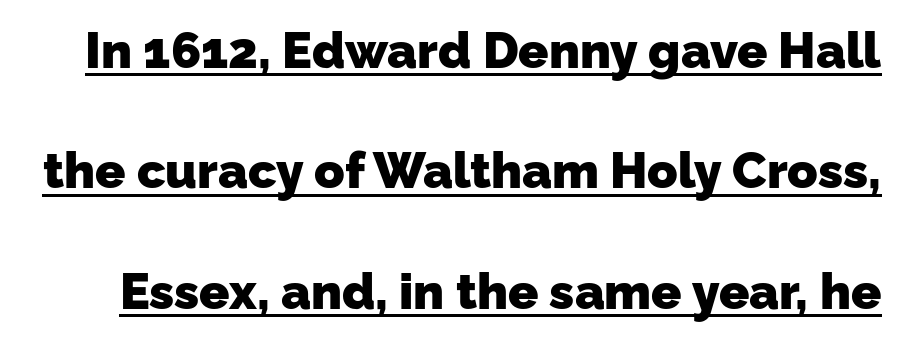
Q: Is the text bold? A: Yes.
Q: Is the typeface a serif or a sans-serif typeface? A: Sans-serif.
Q: Is the text underlined? A: Yes.
Q: Is the spacing between letters normal or unusually wide? A: Normal.
Q: Is the spacing between lines tight, normal or loose? A: Loose.
Q: Width (condensed, normal, or wide)? A: Normal.
Q: Stroke contrast? A: Low.
Q: x-height? A: Medium.
Q: Monospaced? A: No.
